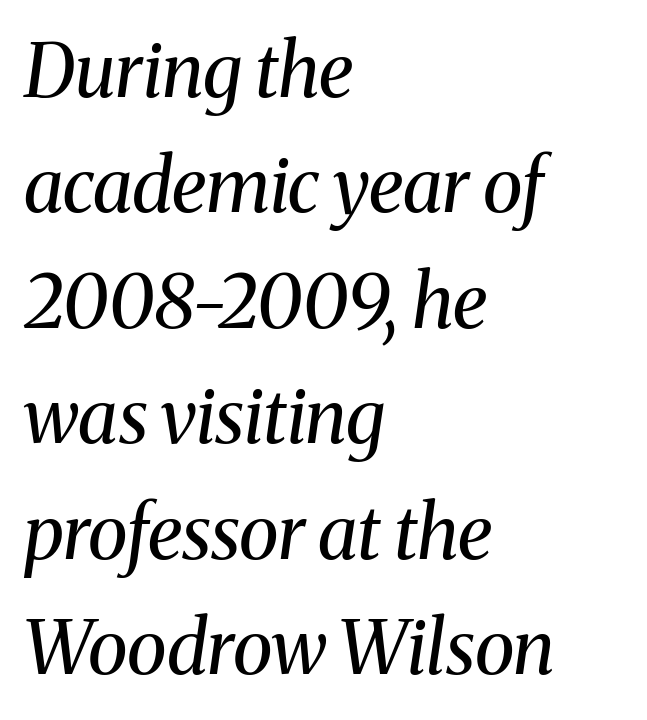
Italic: yes, the glyphs are oblique. A typesetter would call this proportional, since set widths differ per character. Check the space under the baseline: it is left empty. Line beginnings align vertically; line endings do not. This block has exactly the height ordinary leading produces. The type family on display is of the serif kind.
